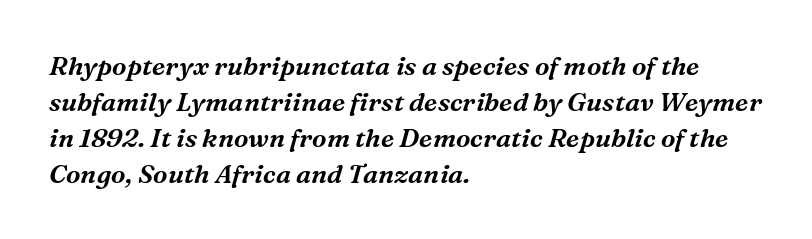
Slant detected: the letters are inclined. Horizontal alignment here is leftward, the default for most running prose. No extra tracking has been applied to these lines. A normal amount of white space separates one row of letters from the next.
